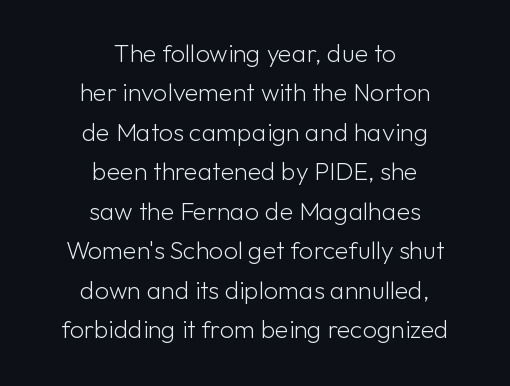
Letters have the restrained weight of plain body copy at most. Each new line begins a customary step beneath the previous one. The letters stand straight up with perfectly vertical stems. A bare baseline throughout the passage. Nothing unusual about the tracking: characters are spaced as the font intends. The rag falls on both sides of this text block equally.
